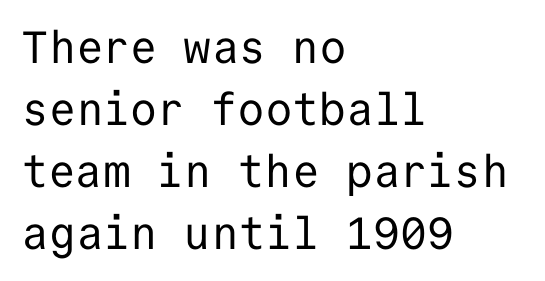
The image shows 45 px regular-weight sans-serif type, upright, monospaced; set left-aligned, normal line spacing (1.38x), normal letter spacing, not underlined; low stroke contrast and a medium x-height.
